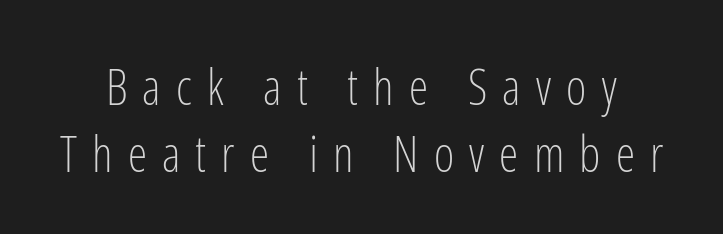
The horizontal fit of the characters is loose and conspicuously gappy. Characters remain perfectly vertical along every line. How would I describe the line gaps? Plain and ordinary. The letters advance in unequal steps, a hallmark of proportional type.
